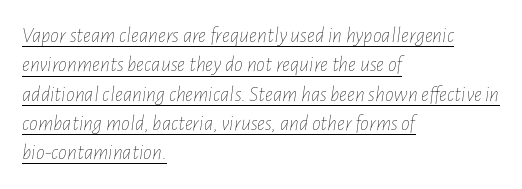
{"italic": "yes", "lean": "right", "slant_degrees": 7, "bold": "no", "underline": "yes", "align": "left", "line_spacing": "normal", "line_spacing_ratio": 1.33, "letter_spacing": "normal", "letter_spacing_em": 0.0, "glyph_px": 22}
